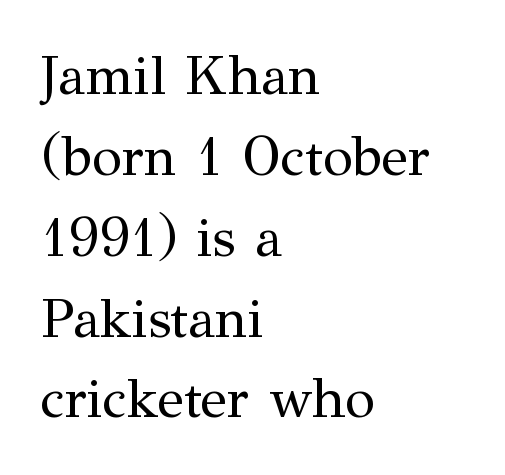
The face looks like a standard text weight, possibly lighter. Quick note: underline off. Normally led — the rows are evenly, conventionally spaced. Spacing verdict: proportional, widths tailored to each character.
